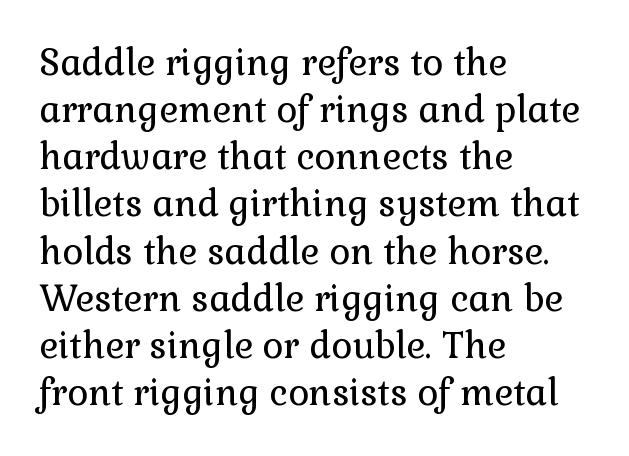
{"serif": "yes", "italic": "no", "bold": "no", "weight": "regular", "width": "normal", "stroke_contrast": "low", "x_height": "medium", "monospaced": "no", "underline": "no", "align": "left", "line_spacing": "normal", "line_spacing_ratio": 1.31, "letter_spacing": "normal", "letter_spacing_em": 0.0, "glyph_px": 36}
